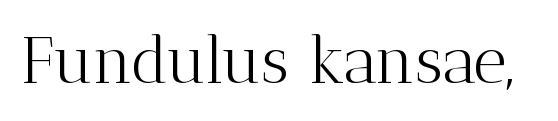
The image shows 65 px light serif type, upright; set normal letter spacing, not underlined; medium stroke contrast and a medium x-height.
